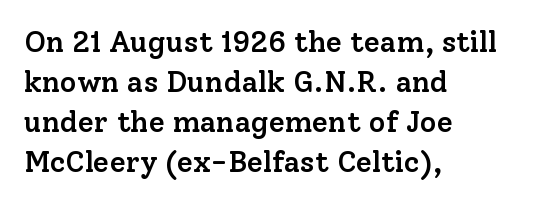
Q: Is the text bold? A: Semi-bold.
Q: Is the text italic (slanted)? A: No, it is upright.
Q: Is the typeface a serif or a sans-serif typeface? A: Serif.
Q: Is the text underlined? A: No.
Q: How is the paragraph aligned? A: Left-aligned.
Q: Is the spacing between letters normal or unusually wide? A: Normal.
Q: Is the spacing between lines tight, normal or loose? A: Normal.
Q: Width (condensed, normal, or wide)? A: Normal.
Q: Stroke contrast? A: Low.
Q: x-height? A: Medium.
Q: Monospaced? A: No.
